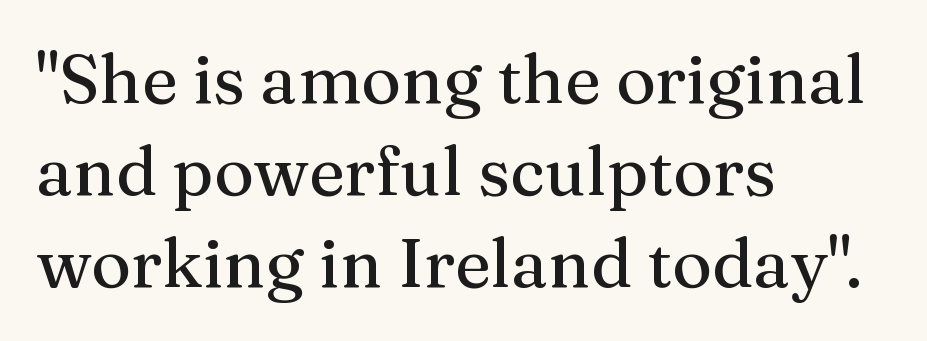
The vertical gap from one line to the next is medium. Where is the straight margin? On the left. Check the space under the baseline: it is left empty. Do the letters lean? They stand straight. This is serif lettering, the kind often seen in printed books. How are the letters spaced? Ordinarily, with no added tracking.
